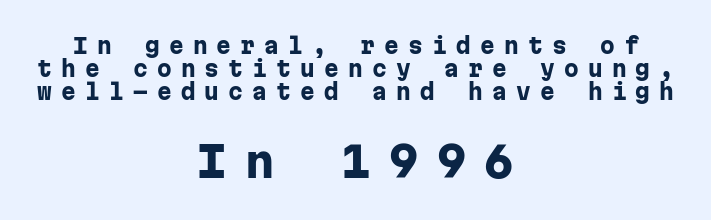
{"serif": "no", "italic": "no", "bold": "yes", "weight": "heavy", "width": "normal", "stroke_contrast": "low", "x_height": "medium", "monospaced": "yes", "underline": "no", "align": "center", "line_spacing": "tight", "line_spacing_ratio": 1.1, "letter_spacing": "wide", "letter_spacing_em": 0.44, "larger_block": "second", "size_ratio": 2.0, "glyph_px": 42}
